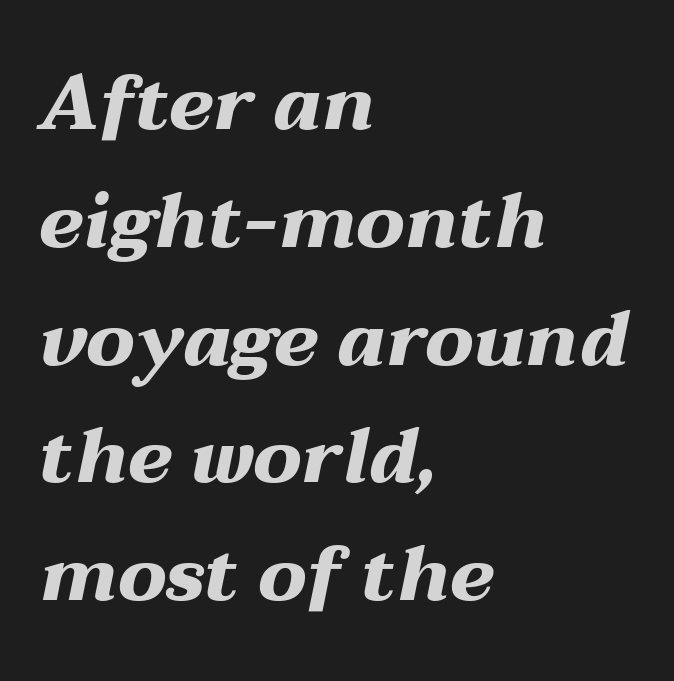
Q: Is the text bold? A: Yes.
Q: Is the text italic (slanted)? A: Yes, it leans right by about 12 degrees.
Q: Is the text underlined? A: No.
Q: How is the paragraph aligned? A: Left-aligned.
Q: Is the spacing between letters normal or unusually wide? A: Normal.
Q: Is the spacing between lines tight, normal or loose? A: Normal.
Q: Width (condensed, normal, or wide)? A: Wide.
Q: Stroke contrast? A: Medium.
Q: x-height? A: Medium.
Q: Monospaced? A: No.
